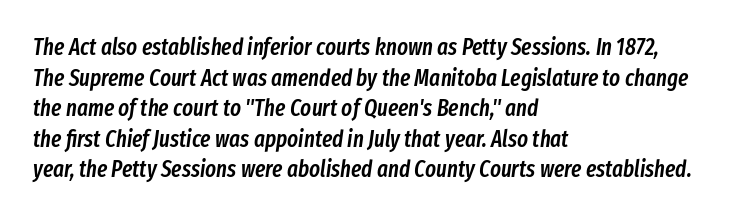
The image shows 23 px text type, italic (leaning right); set left-aligned, normal line spacing (1.33x), normal letter spacing, not underlined.
